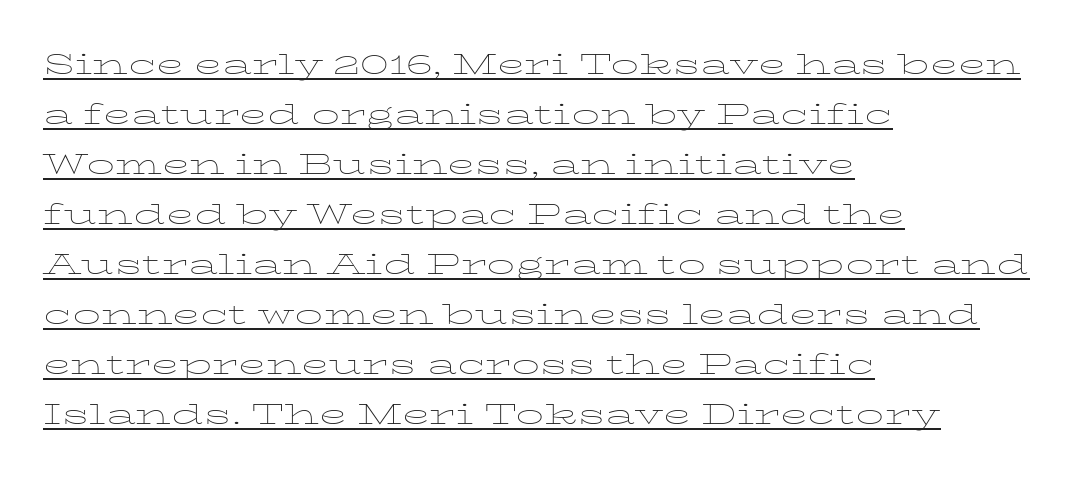
The face used here is rendered with its standard letterfit. Ordinary non-slanted type is in use. Is there an underline? Yes — a line sits under the letters. Is there much room between lines? A standard amount, neither cramped nor airy.
